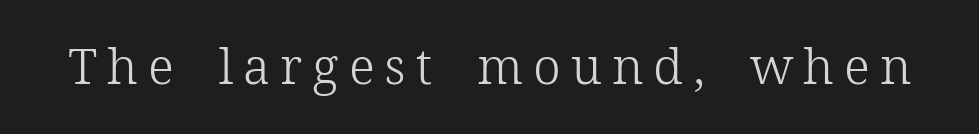
Do the letters lean? They stand straight. Just letters on the line, the space beneath them empty. Proportional: the letters do not fall into vertical columns. These lines have a slow, spaced-out rhythm from letter to letter. Is the stroke heavy? The answer is a plain regular-or-lighter. Classification — serif.
